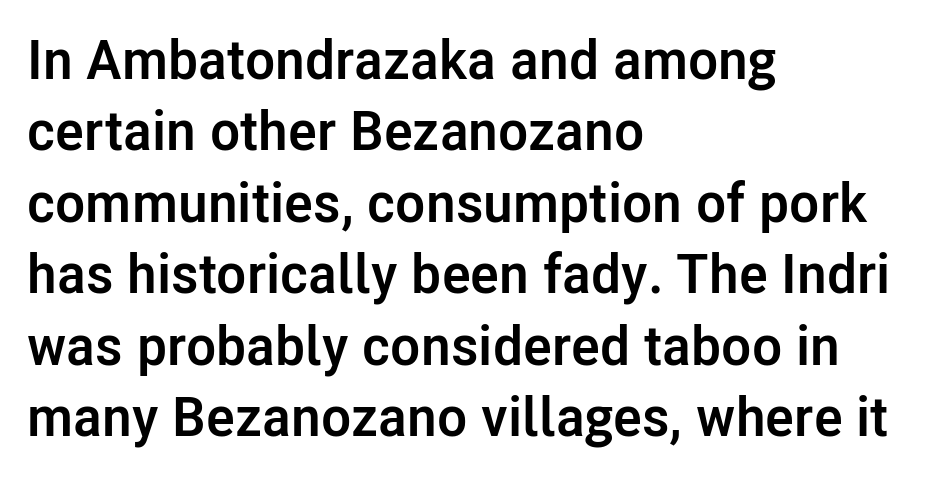
These lines are rendered in a variable-pitch font. The line texture is even and compact thanks to regular tracking. Check under the words: just untouched page. Nope, not italic — everything's standing straight. A typesetter would call this leading conventional body-copy spacing. The font is running at its bold setting.
